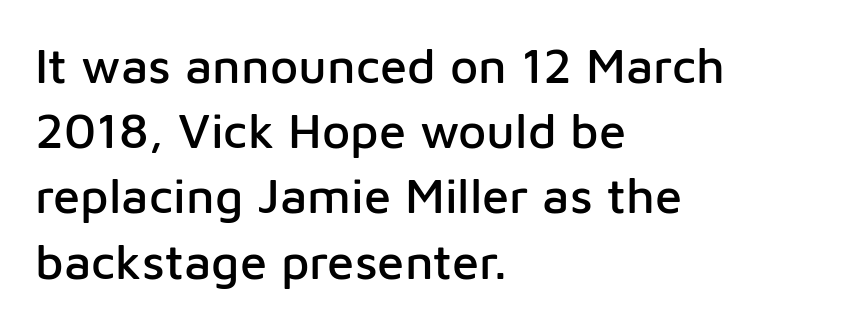
Q: Is the text italic (slanted)? A: No, it is upright.
Q: Is the typeface a serif or a sans-serif typeface? A: Sans-serif.
Q: Is the text underlined? A: No.
Q: How is the paragraph aligned? A: Left-aligned.
Q: Is the spacing between letters normal or unusually wide? A: Normal.
Q: Is the spacing between lines tight, normal or loose? A: Normal.
Q: Width (condensed, normal, or wide)? A: Normal.
Q: Stroke contrast? A: Low.
Q: x-height? A: Medium.
Q: Monospaced? A: No.
